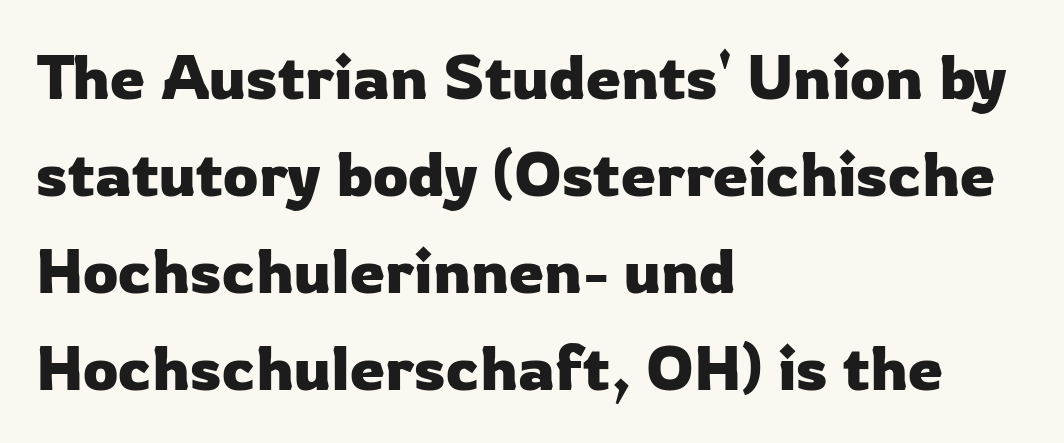
You can tell from the bare stems that sans-serif type was used. A typesetter would call this proportional, since set widths differ per character. The rows are spaced the way most documents space them. This rendering leaves character spacing at its baseline value.
